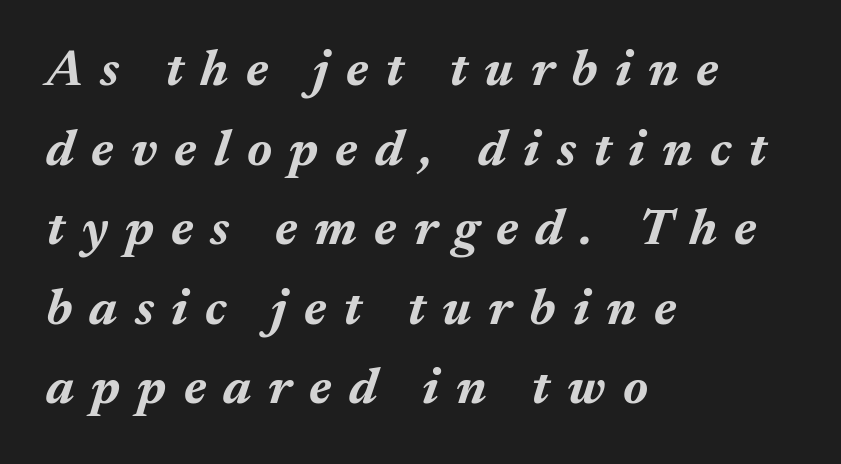
{"italic": "yes", "lean": "right", "slant_degrees": 17, "bold": "yes", "weight": "bold", "width": "normal", "stroke_contrast": "medium", "x_height": "medium", "monospaced": "no", "underline": "no", "align": "left", "line_spacing": "normal", "line_spacing_ratio": 1.53, "letter_spacing": "wide", "letter_spacing_em": 0.33, "glyph_px": 52}
